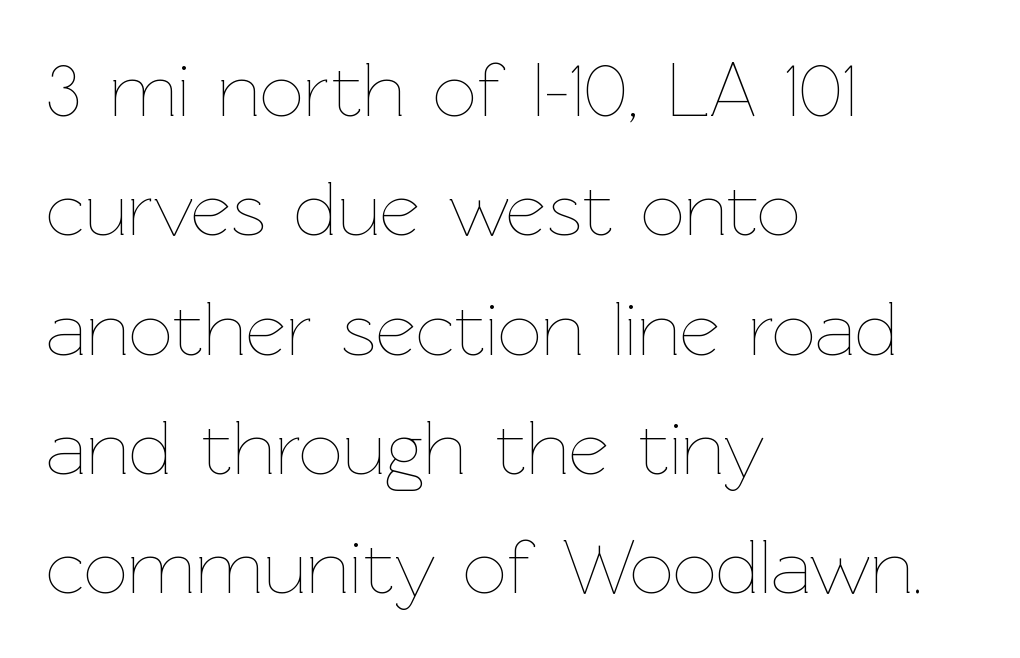
Q: Is the text bold? A: No.
Q: Is the text italic (slanted)? A: No, it is upright.
Q: Is the text underlined? A: No.
Q: How is the paragraph aligned? A: Left-aligned.
Q: Is the spacing between letters normal or unusually wide? A: Normal.
Q: Is the spacing between lines tight, normal or loose? A: Normal.
Q: Width (condensed, normal, or wide)? A: Normal.
Q: Stroke contrast? A: Low.
Q: x-height? A: Medium.
Q: Monospaced? A: No.
